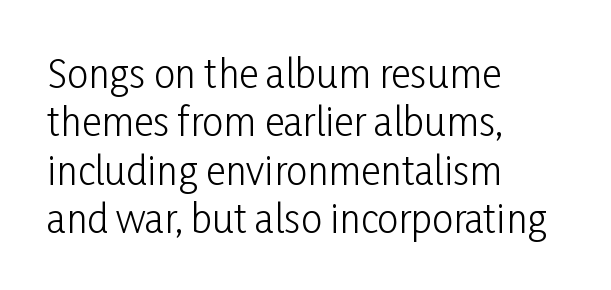
The image shows 38 px light, condensed sans-serif type, upright; set left-aligned, normal line spacing (1.27x), normal letter spacing, not underlined; low stroke contrast and a medium x-height.
